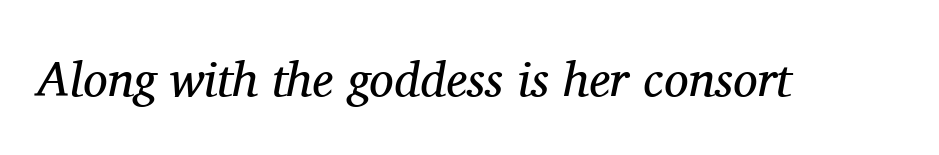
Slant detected: the letters are inclined. The strokes are not fattened; the text isn't bold. What stands out about the letter spacing? Nothing — it is the standard amount. The space directly below the letters is spotless. Varying glyph widths throughout — classic text-font behaviour. In terms of letterform style, serifs are clearly present.
